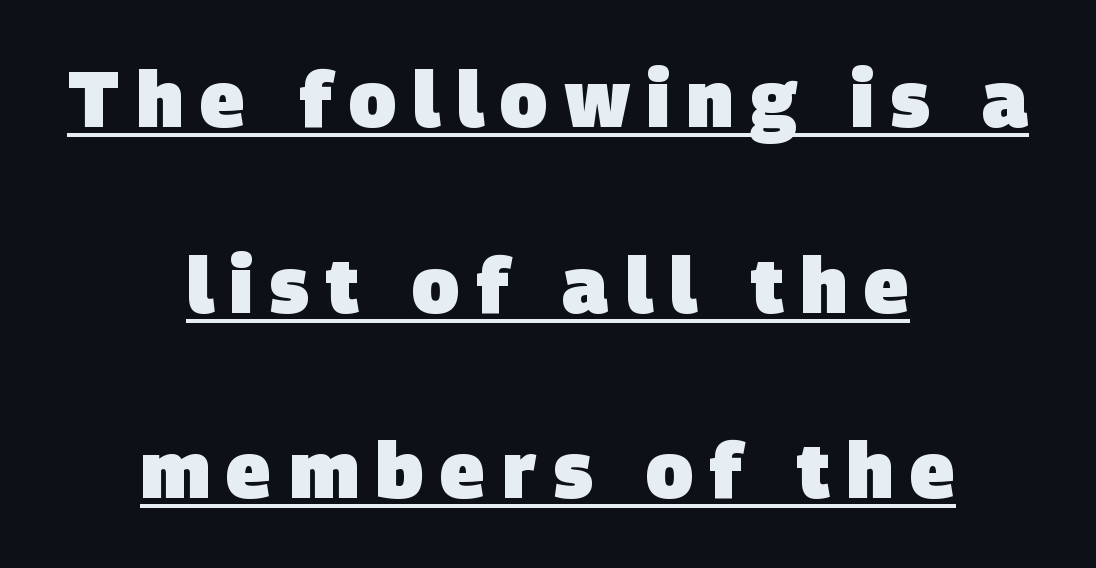
{"serif": "no", "bold": "yes", "weight": "heavy", "width": "normal", "stroke_contrast": "low", "x_height": "large", "monospaced": "no", "underline": "yes", "align": "center", "line_spacing": "loose", "line_spacing_ratio": 2.38, "letter_spacing": "wide", "letter_spacing_em": 0.21, "glyph_px": 78}
